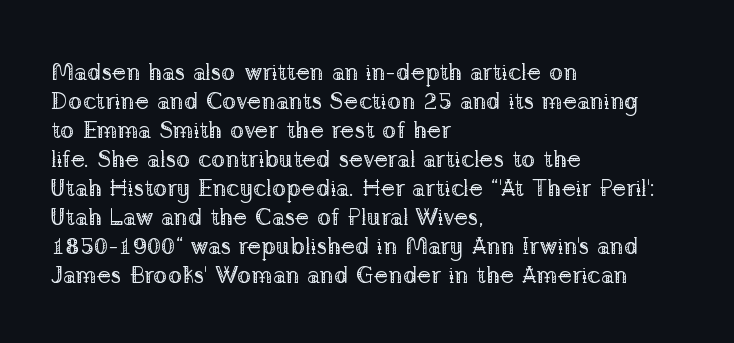
{"italic": "no", "bold": "no", "underline": "no", "align": "left", "line_spacing_ratio": 1.21, "letter_spacing": "normal", "letter_spacing_em": 0.0, "glyph_px": 24}
